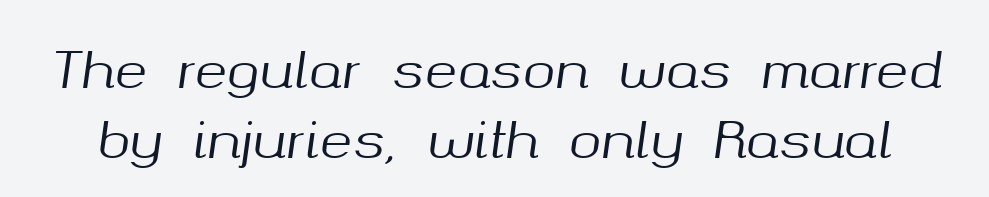
Italic? Definitely — the glyphs are oblique. Words appear dense and cohesive because spacing is normal. Vertically, the passage feels balanced, rows spaced as you'd expect. Think of a printed novel: that variable character pitch is what you see here. The strip under each line holds only bare page.
